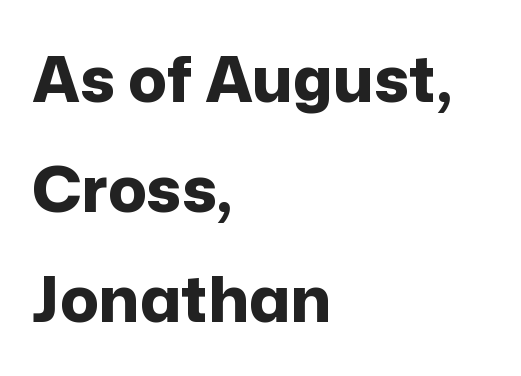
This rendering leaves character spacing at its baseline value. The lines are quadded left. Spacing verdict: proportional, widths tailored to each character. This is roman type, the default non-slanted kind. Is this a sans? Yes — the strokes have no serifs. The space directly below the letters is spotless.
